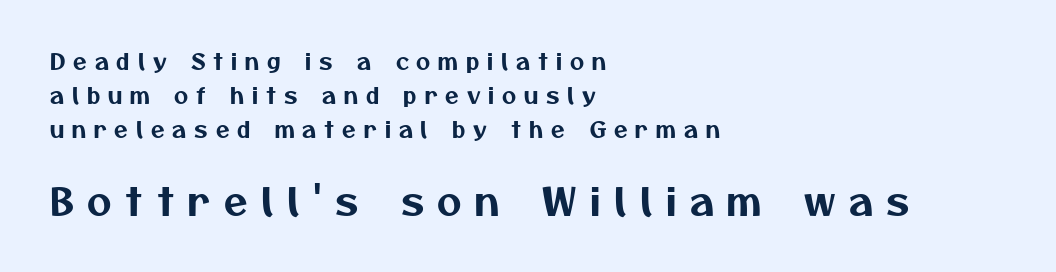
{"serif": "no", "width": "normal", "stroke_contrast": "medium", "x_height": "medium", "monospaced": "no", "underline": "no", "align": "left", "line_spacing": "normal", "line_spacing_ratio": 1.54, "letter_spacing": "wide", "letter_spacing_em": 0.36, "larger_block": "second", "size_ratio": 1.73, "glyph_px": 38}
